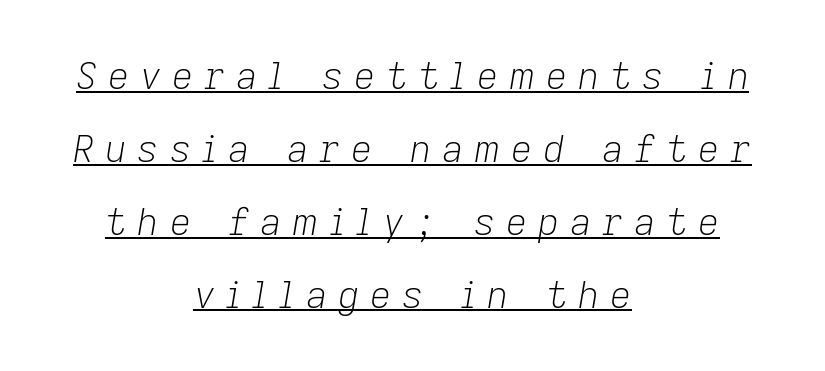
The image shows 37 px light type, italic (leaning right); set centered, loose line spacing (1.97x), unusually wide letter spacing (+0.29 em), underlined; low stroke contrast and a medium x-height.
